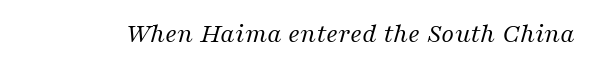
Is the stroke heavy? The answer is a plain regular-or-lighter. Proportional: the letters do not fall into vertical columns. Characters follow at the spacing the type designer built in. The glyphs are unaccompanied by any horizontal stroke below them.
